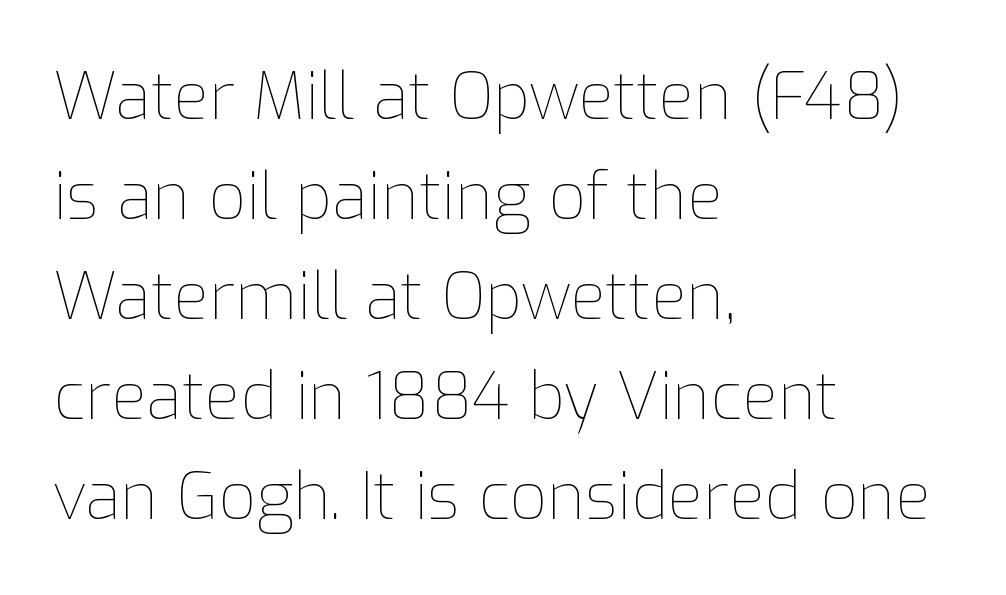
The image shows 65 px thin type, upright; set left-aligned, normal line spacing (1.54x), normal letter spacing, not underlined; low stroke contrast and a medium x-height.
